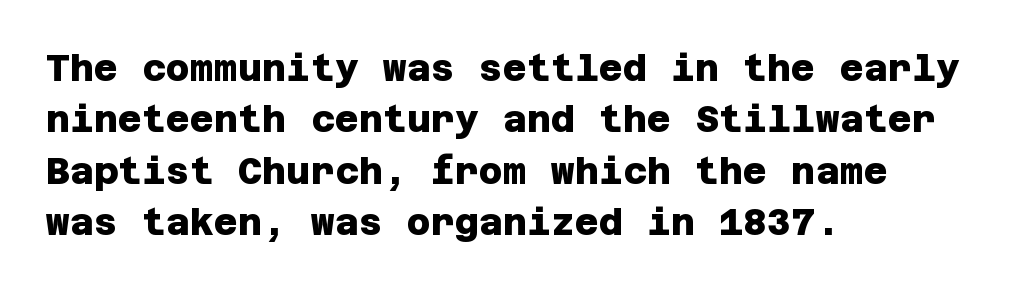
The gaps between neighbouring characters are ordinary and unremarkable. The space between consecutive lines is moderate. The rendering anchors every line to the left-hand side. The baseline area is clear.
